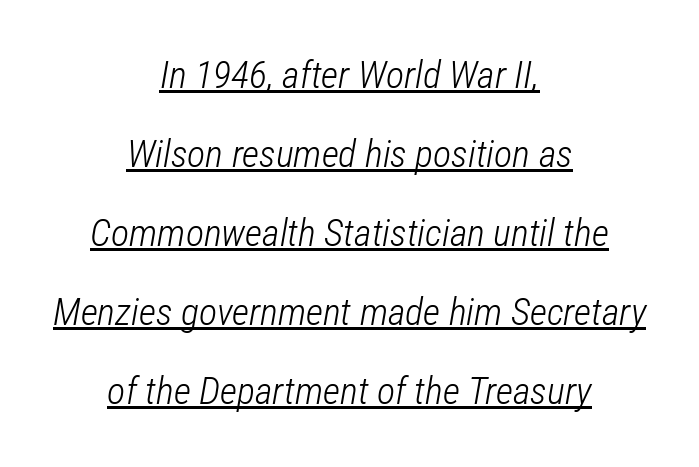
{"italic": "yes", "lean": "right", "slant_degrees": 12, "bold": "no", "weight": "light", "width": "condensed", "stroke_contrast": "low", "x_height": "medium", "monospaced": "no", "underline": "yes", "align": "center", "line_spacing": "loose", "line_spacing_ratio": 2.08, "letter_spacing": "normal", "letter_spacing_em": 0.0, "glyph_px": 38}
